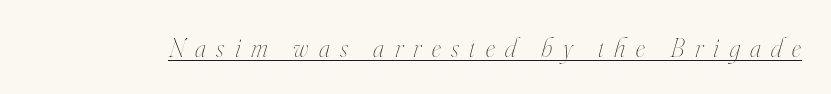
Caption: expanded tracking, letters set apart. Underline: present. The font is comparable to plain body text, perhaps lighter. In terms of posture, this sample is oblique.
